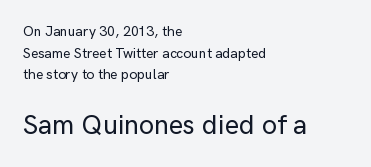
{"italic": "no", "underline": "no", "align": "left", "line_spacing": "normal", "line_spacing_ratio": 1.54, "letter_spacing": "normal", "letter_spacing_em": 0.0, "larger_block": "second", "size_ratio": 1.93, "glyph_px": 27}
